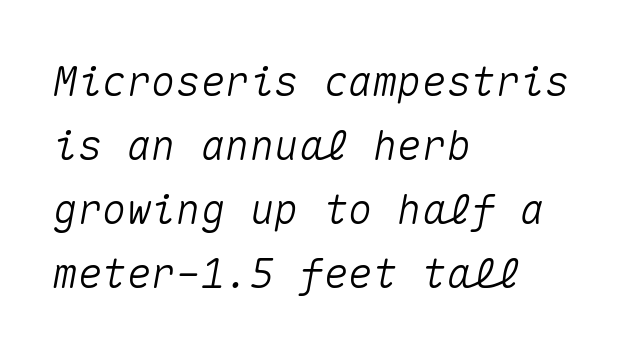
The image shows 41 px text type, italic (leaning right), monospaced; set left-aligned, normal line spacing (1.56x), normal letter spacing, not underlined; medium stroke contrast and a medium x-height.
